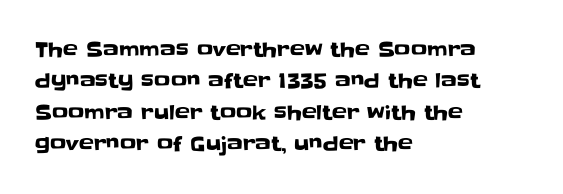
{"italic": "no", "underline": "no", "align": "left", "line_spacing": "normal", "line_spacing_ratio": 1.57, "letter_spacing": "normal", "letter_spacing_em": 0.0, "glyph_px": 20}
